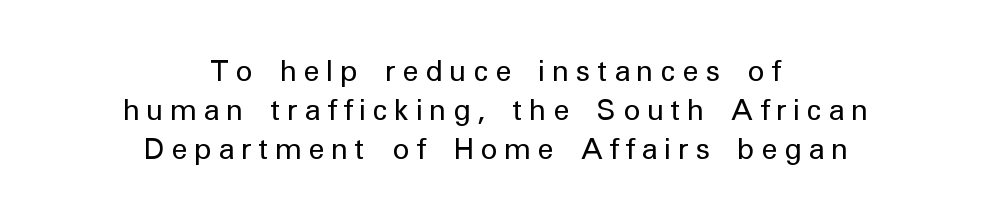
{"serif": "no", "italic": "no", "bold": "no", "weight": "regular", "width": "normal", "stroke_contrast": "low", "x_height": "medium", "monospaced": "no", "underline": "no", "align": "center", "line_spacing": "normal", "line_spacing_ratio": 1.35, "letter_spacing": "wide", "letter_spacing_em": 0.22, "glyph_px": 29}
